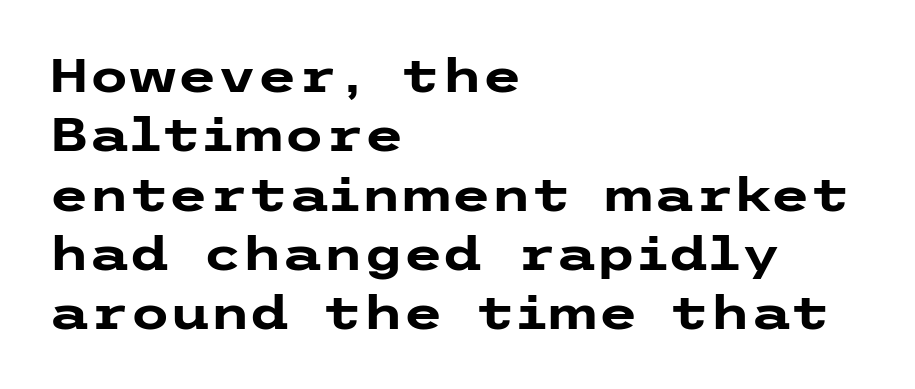
The image shows 46 px heavy, wide sans-serif type, upright; set left-aligned, normal line spacing (1.29x), normal letter spacing, not underlined; low stroke contrast and a medium x-height.
